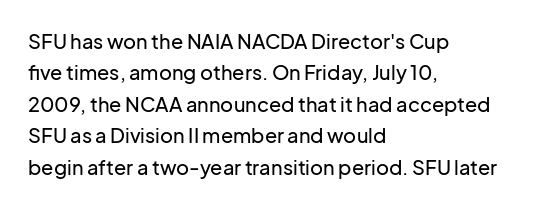
The image shows 20 px text type, upright; set left-aligned, normal line spacing (1.57x), normal letter spacing, not underlined.
